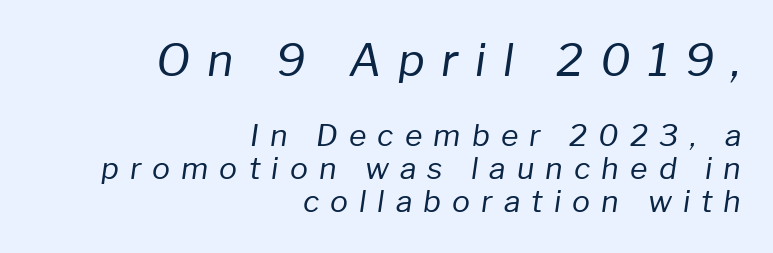
The image shows 45 px regular-weight type, italic (leaning right); set right-aligned, tight line spacing (1.1x), unusually wide letter spacing (+0.37 em), not underlined; the first (top) block is 1.5x larger; low stroke contrast and a medium x-height.
